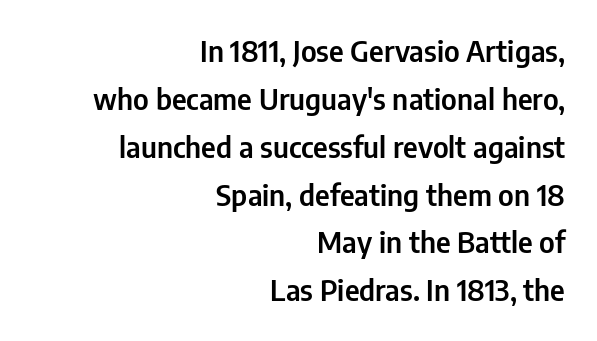
The image shows 29 px condensed sans-serif type, upright; set right-aligned, normal line spacing (1.65x), normal letter spacing, not underlined; low stroke contrast and a medium x-height.
